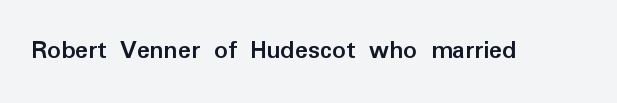
Q: Is the text bold? A: Yes.
Q: Is the text italic (slanted)? A: No, it is upright.
Q: Is the text underlined? A: No.
Q: Is the spacing between letters normal or unusually wide? A: Normal.
